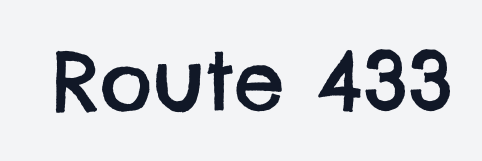
The image shows 80 px sans-serif type; set normal letter spacing, not underlined; low stroke contrast and a large x-height.
